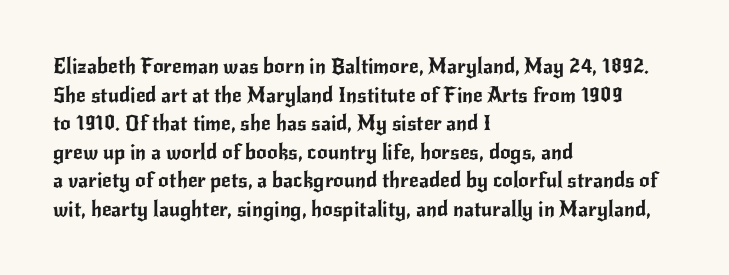
{"italic": "no", "underline": "no", "align": "left", "line_spacing": "normal", "line_spacing_ratio": 1.36, "letter_spacing": "normal", "letter_spacing_em": 0.0, "glyph_px": 21}
